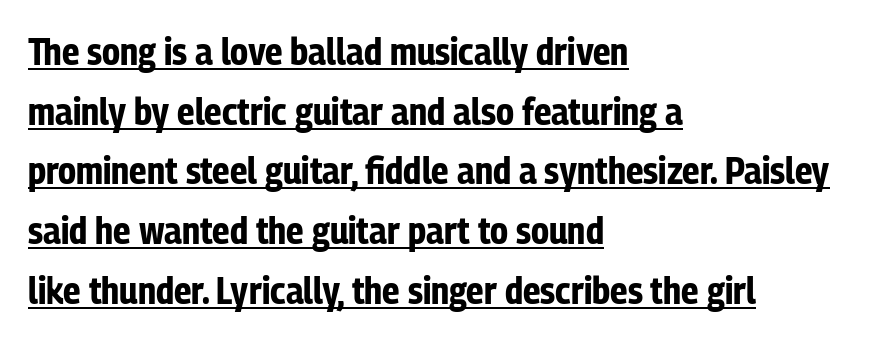
Pretty heavy lettering here — definitely bold. The face used here is proportionally spaced, like ordinary book or web type. Glyph-to-glyph distance matches everyday printed text. This sample uses a sans-serif face. What decoration does the sample have? An underline.
